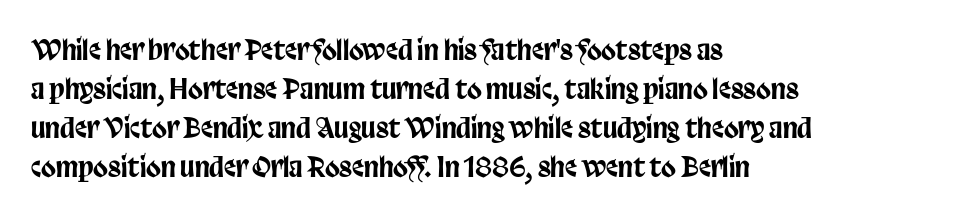
Q: Is the text italic (slanted)? A: No, it is upright.
Q: Is the text underlined? A: No.
Q: How is the paragraph aligned? A: Left-aligned.
Q: Is the spacing between letters normal or unusually wide? A: Normal.
Q: Is the spacing between lines tight, normal or loose? A: Normal.
